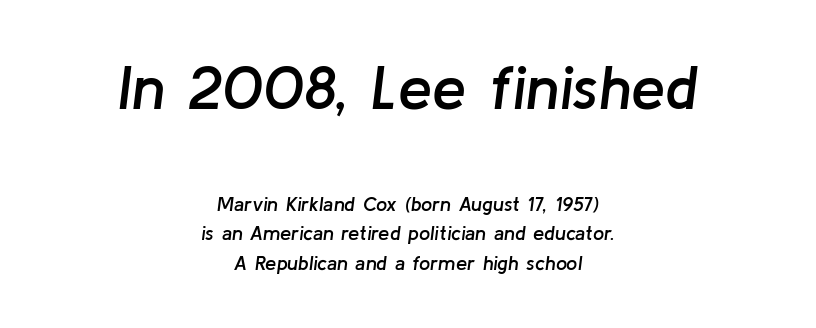
Notice how descenders clear the ascenders below comfortably — that's standard leading. Anything drawn beneath the words? Only blank space. Short and long lines alike share a common midpoint. Each word holds together tightly as a unit, with standard inter-letter gaps.
